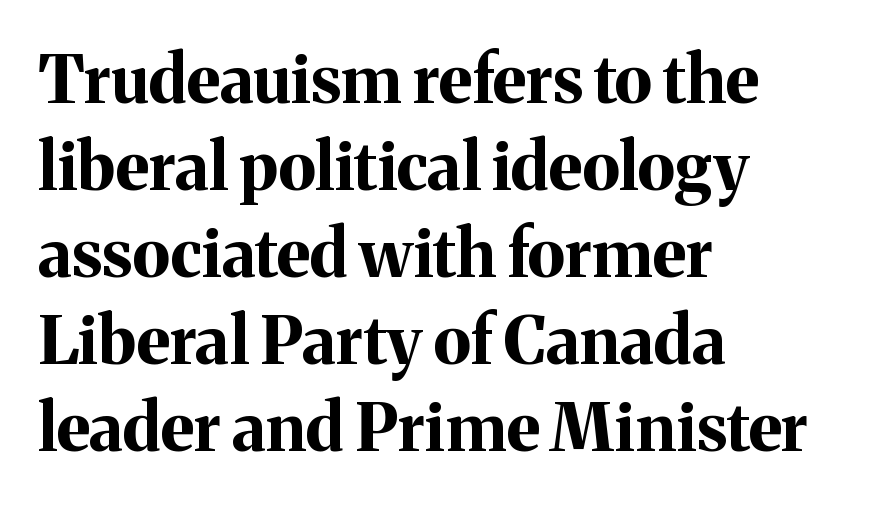
{"serif": "yes", "italic": "no", "bold": "yes", "weight": "bold", "width": "normal", "stroke_contrast": "medium", "x_height": "medium", "monospaced": "no", "underline": "no", "align": "left", "line_spacing": "normal", "line_spacing_ratio": 1.32, "letter_spacing": "normal", "letter_spacing_em": 0.0, "glyph_px": 66}
